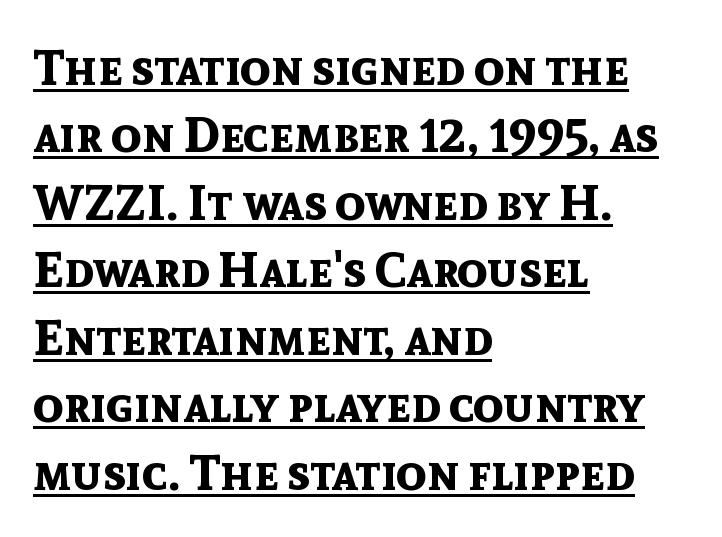
The image shows 50 px bold sans-serif type, upright; set left-aligned, normal line spacing (1.35x), normal letter spacing, underlined; a medium x-height.
